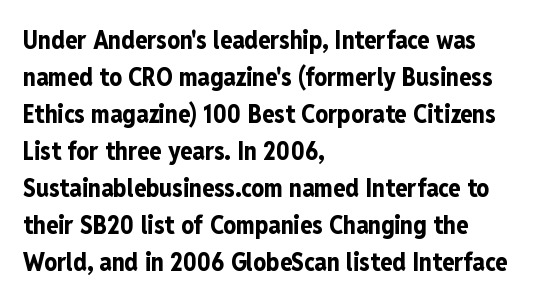
{"italic": "no", "bold": "yes", "underline": "no", "align": "left", "line_spacing": "normal", "line_spacing_ratio": 1.48, "letter_spacing": "normal", "letter_spacing_em": 0.0, "glyph_px": 25}
